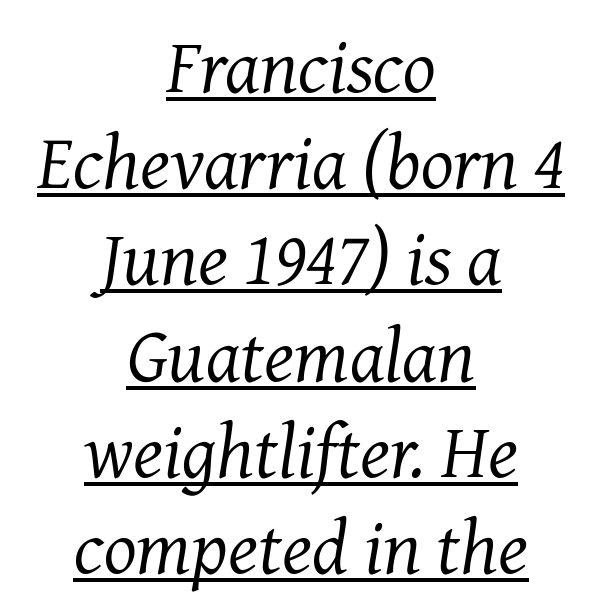
The image shows 77 px regular-weight serif type, italic (leaning right); set centered, normal line spacing (1.25x), normal letter spacing, underlined; medium stroke contrast and a medium x-height.
